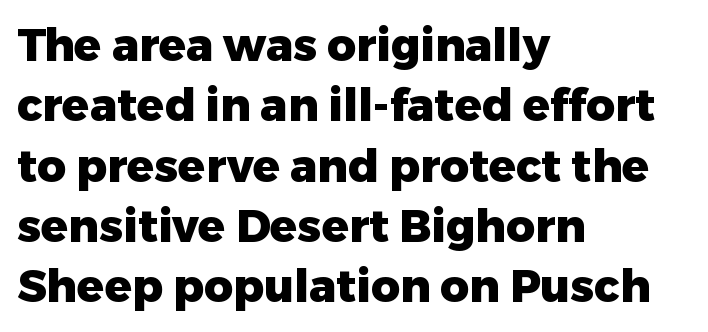
Spacing verdict: proportional, widths tailored to each character. Vertically, the passage feels balanced, rows spaced as you'd expect. The tracking reads as untouched default to a designer's eye. This rendering features lettering with no underline. The lettering stays uniformly vertical, giving the passage a roman look.
